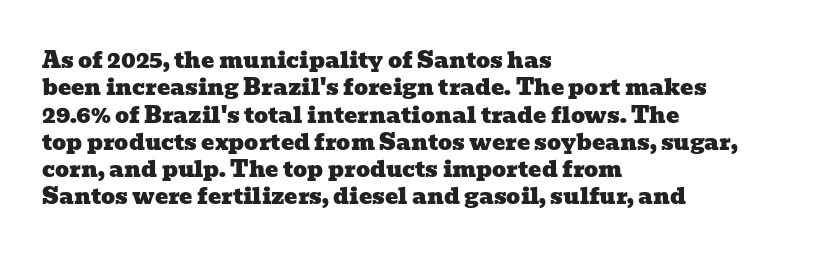
The image shows 22 px text type; set left-aligned, line spacing 1.24x, normal letter spacing, not underlined.
